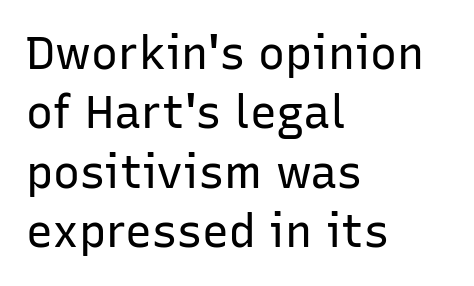
Q: Is the text bold? A: No.
Q: Is the text italic (slanted)? A: No, it is upright.
Q: Is the typeface a serif or a sans-serif typeface? A: Sans-serif.
Q: Is the text underlined? A: No.
Q: How is the paragraph aligned? A: Left-aligned.
Q: Is the spacing between letters normal or unusually wide? A: Normal.
Q: Is the spacing between lines tight, normal or loose? A: Normal.
Q: Width (condensed, normal, or wide)? A: Normal.
Q: Stroke contrast? A: Low.
Q: x-height? A: Medium.
Q: Monospaced? A: No.
